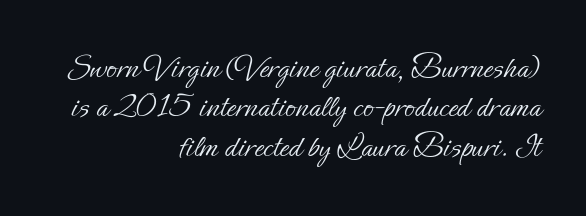
{"bold": "no", "weight": "light", "width": "normal", "stroke_contrast": "low", "x_height": "small", "monospaced": "no", "underline": "no", "align": "right", "line_spacing_ratio": 1.16, "letter_spacing": "normal", "letter_spacing_em": 0.0, "glyph_px": 34}
